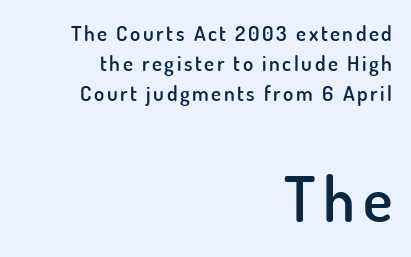
The gap between lines stays unmarked. Leading: standard. A somewhat darkened texture: the type is semibold rather than bold. Top chunk: small. Bottom chunk: large. Nope, no serifs anywhere on these letters.
